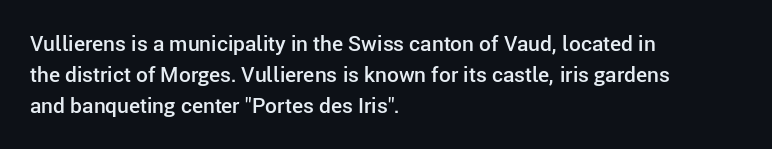
The image shows 21 px text type, upright; set left-aligned, normal line spacing (1.47x), normal letter spacing, not underlined.
